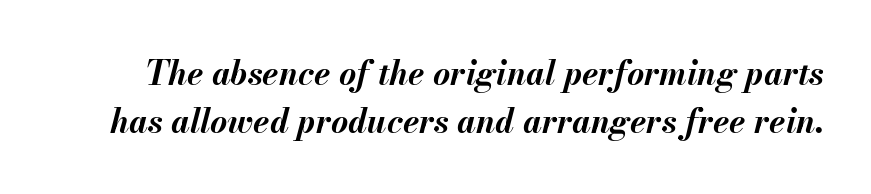
Q: Is the text bold? A: Yes.
Q: Is the text italic (slanted)? A: Yes, it leans right by about 13 degrees.
Q: Is the text underlined? A: No.
Q: Is the spacing between letters normal or unusually wide? A: Normal.
Q: Is the spacing between lines tight, normal or loose? A: Normal.
Q: Width (condensed, normal, or wide)? A: Normal.
Q: Stroke contrast? A: Medium.
Q: x-height? A: Small.
Q: Monospaced? A: No.
